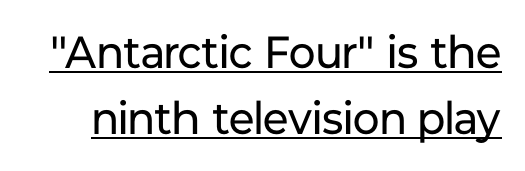
The image shows 45 px regular-weight sans-serif type, upright; set normal line spacing (1.47x), normal letter spacing, underlined; low stroke contrast and a medium x-height.
